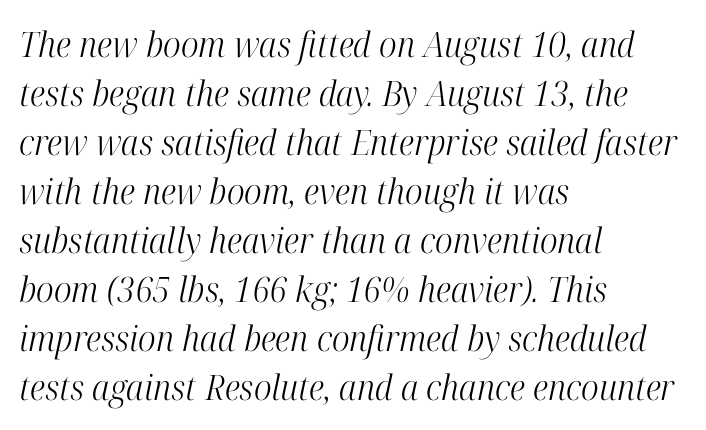
Think standard paragraph weight, or any step lighter than that. Which margin do the lines hug? The left one — the right edge is uneven. The foot of each line stays bare and open. Nothing unusual about the tracking: characters are spaced as the font intends.
